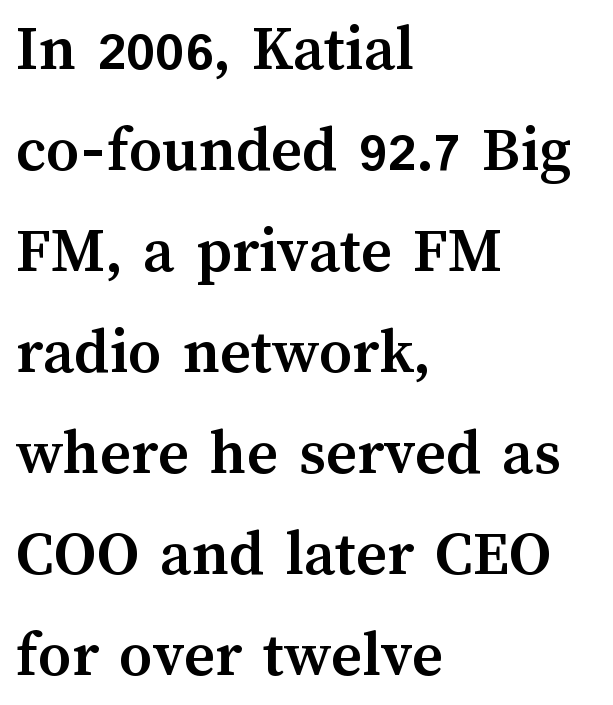
The image shows 66 px semibold type, upright; set left-aligned, normal line spacing (1.53x), normal letter spacing, not underlined; medium stroke contrast and a medium x-height.
